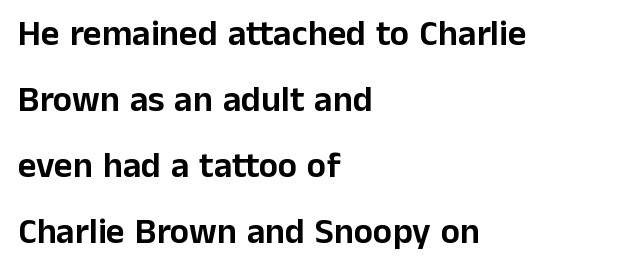
Q: Is the text italic (slanted)? A: No, it is upright.
Q: Is the typeface a serif or a sans-serif typeface? A: Sans-serif.
Q: Is the text underlined? A: No.
Q: How is the paragraph aligned? A: Left-aligned.
Q: Is the spacing between letters normal or unusually wide? A: Normal.
Q: Width (condensed, normal, or wide)? A: Normal.
Q: Stroke contrast? A: Low.
Q: x-height? A: Medium.
Q: Monospaced? A: No.
